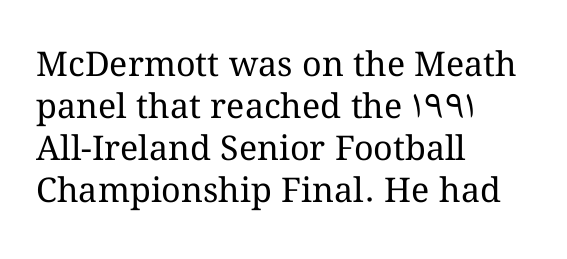
Every stem runs plumb, perpendicular to the baseline. The weight tops out at a normal text grade. Lines of text with bare space underneath. A classic flush-left, rag-right setting is used for this passage.
